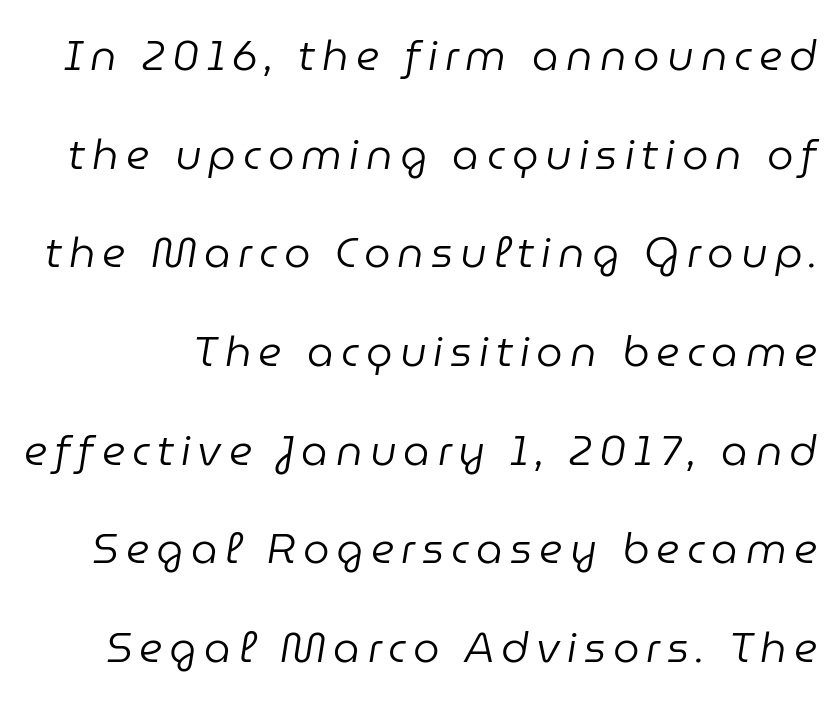
{"italic": "yes", "lean": "right", "slant_degrees": 9, "bold": "no", "weight": "regular", "width": "normal", "stroke_contrast": "low", "x_height": "medium", "monospaced": "no", "underline": "no", "line_spacing": "loose", "line_spacing_ratio": 2.35, "glyph_px": 42}
